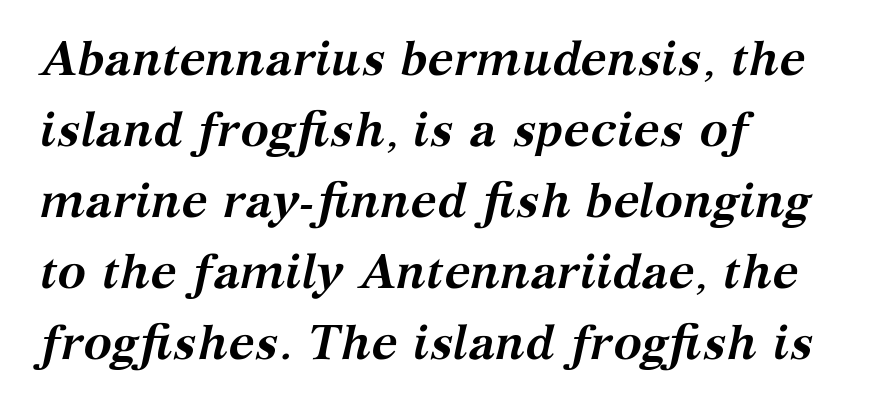
Q: Is the text bold? A: Yes.
Q: Is the text italic (slanted)? A: Yes, it leans right by about 12 degrees.
Q: Is the typeface a serif or a sans-serif typeface? A: Serif.
Q: Is the text underlined? A: No.
Q: How is the paragraph aligned? A: Left-aligned.
Q: Is the spacing between letters normal or unusually wide? A: Normal.
Q: Is the spacing between lines tight, normal or loose? A: Normal.
Q: Width (condensed, normal, or wide)? A: Normal.
Q: Stroke contrast? A: Medium.
Q: x-height? A: Medium.
Q: Monospaced? A: No.
